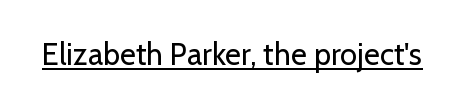
Counters stay open thanks to moderate or lighter strokes. I'd call this a sans setting — the letters go barefoot. This rendering features underlined lettering. The line texture is even and compact thanks to regular tracking. In terms of posture, this sample is upright.
